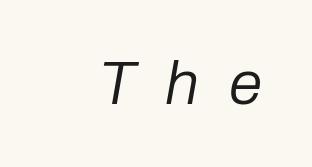
Q: Is the text bold? A: No.
Q: Is the text italic (slanted)? A: Yes, it leans right by about 10 degrees.
Q: Is the text underlined? A: No.
Q: Is the spacing between letters normal or unusually wide? A: Unusually wide.
Q: Width (condensed, normal, or wide)? A: Normal.
Q: Stroke contrast? A: Low.
Q: x-height? A: Medium.
Q: Monospaced? A: No.
